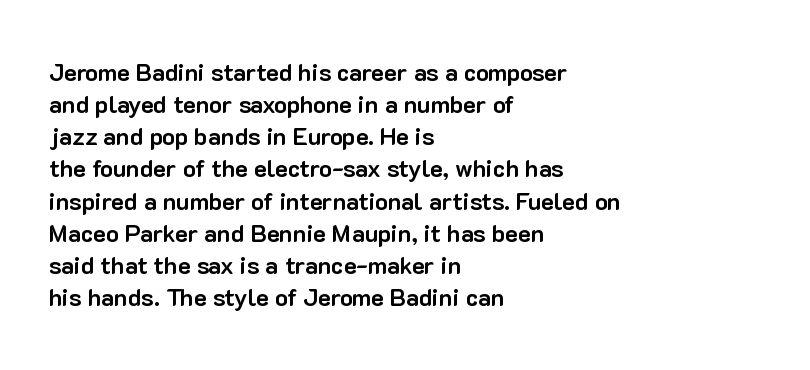
Heavy-handed strokes throughout: this text is bold. Ordinary non-slanted type is in use. The text block is weighted toward the left margin, trailing off unevenly rightward. Students, observe: this is what conventionally led text looks like. Students, note that the glyphs here touch the page at normal intervals. The words here are not underlined.
